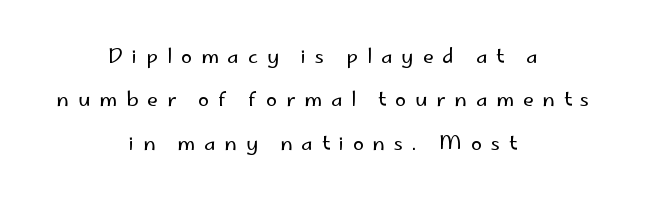
{"italic": "no", "bold": "no", "underline": "no", "align": "center", "line_spacing": "loose", "line_spacing_ratio": 2.17, "letter_spacing": "wide", "letter_spacing_em": 0.44, "glyph_px": 20}
